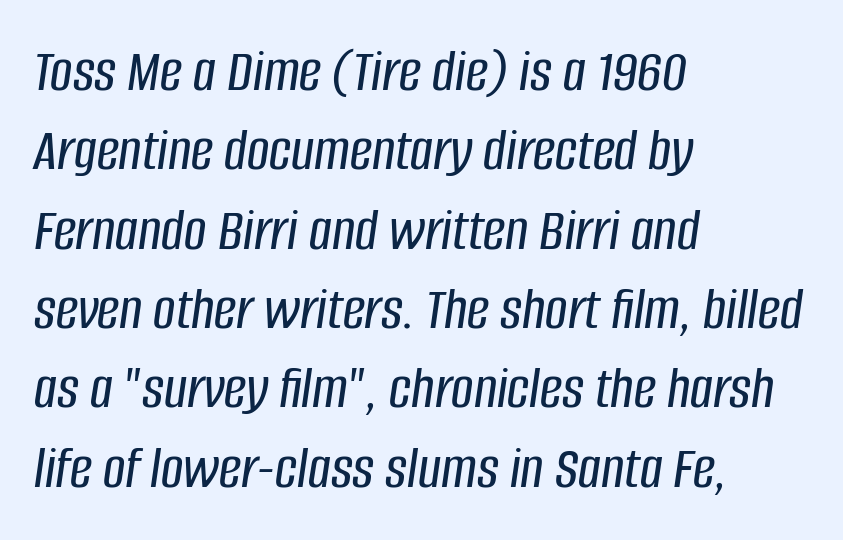
{"italic": "yes", "lean": "right", "slant_degrees": 8, "width": "condensed", "stroke_contrast": "low", "x_height": "large", "monospaced": "no", "underline": "no", "align": "left", "line_spacing": "normal", "line_spacing_ratio": 1.28, "letter_spacing": "normal", "letter_spacing_em": 0.0, "glyph_px": 62}
